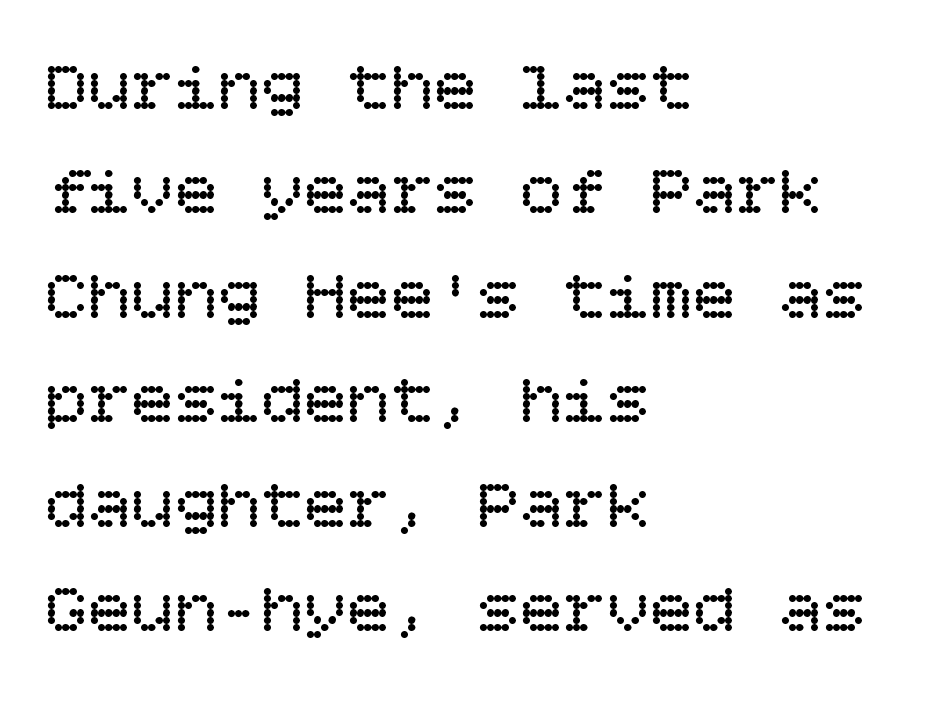
Unmarked baselines from the first word to the last. Designer's note — italics off, roman on. Quick note: interline space is typical. The letterforms sit at book weight or below. You could call the tracking neutral — neither tight nor loose.
